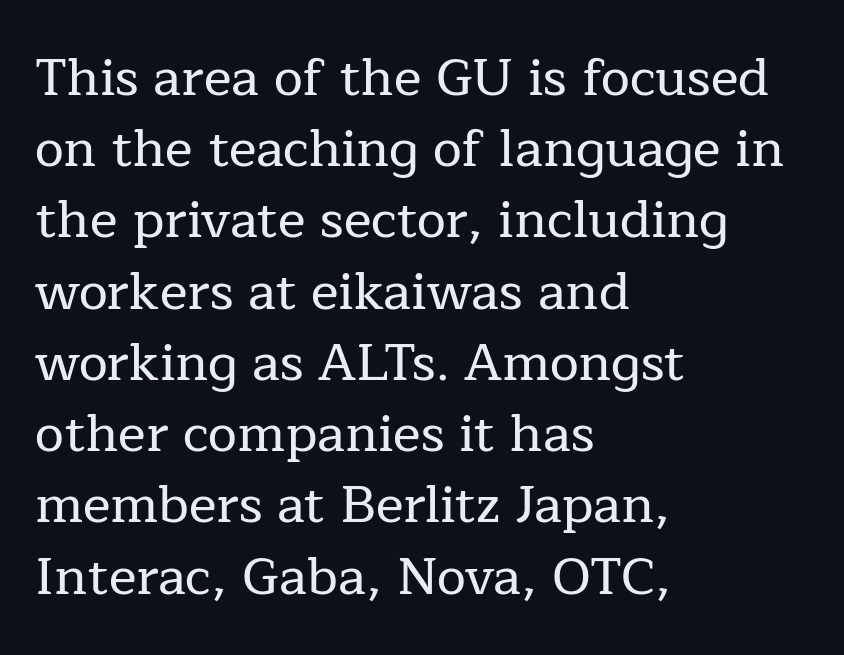
The image shows 52 px serif type, upright; set left-aligned, normal line spacing (1.37x), normal letter spacing, not underlined; low stroke contrast and a medium x-height.
